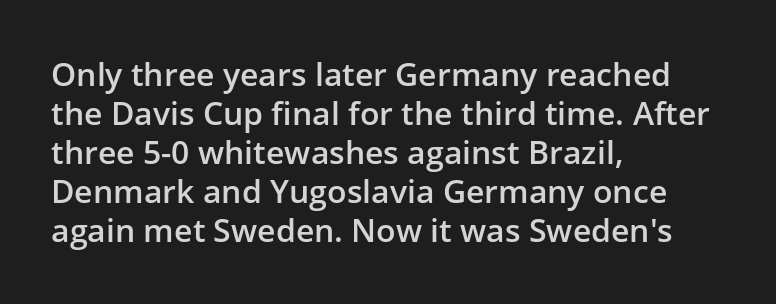
The image shows 32 px semibold sans-serif type, upright; set left-aligned, line spacing 1.22x, normal letter spacing, not underlined; low stroke contrast and a medium x-height.
